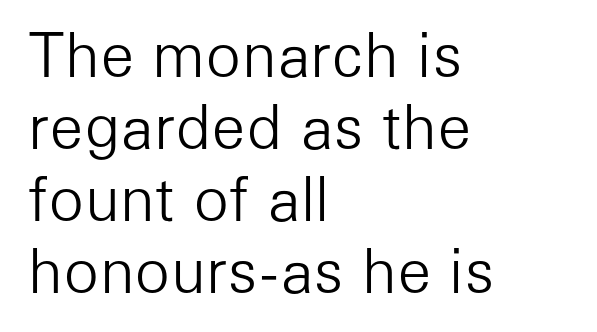
The image shows 59 px light sans-serif type, upright; set left-aligned, line spacing 1.22x, normal letter spacing, not underlined; low stroke contrast and a medium x-height.
